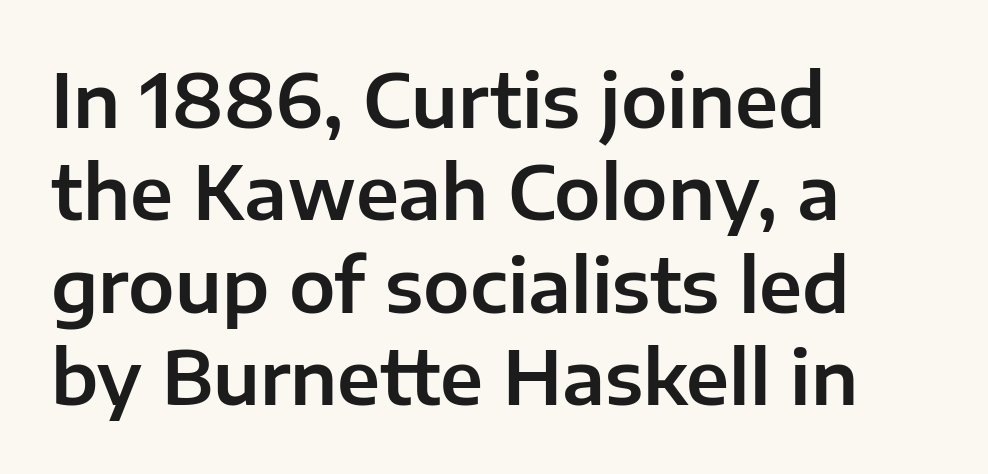
{"serif": "no", "italic": "no", "width": "normal", "stroke_contrast": "low", "x_height": "medium", "monospaced": "no", "underline": "no", "align": "left", "line_spacing": "normal", "line_spacing_ratio": 1.25, "letter_spacing": "normal", "letter_spacing_em": 0.0, "glyph_px": 74}
